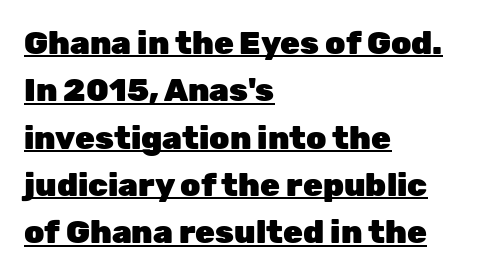
{"serif": "no", "italic": "no", "bold": "yes", "weight": "heavy", "width": "normal", "stroke_contrast": "low", "x_height": "medium", "monospaced": "no", "underline": "yes", "align": "left", "line_spacing": "normal", "line_spacing_ratio": 1.48, "letter_spacing": "normal", "letter_spacing_em": 0.0, "glyph_px": 32}
